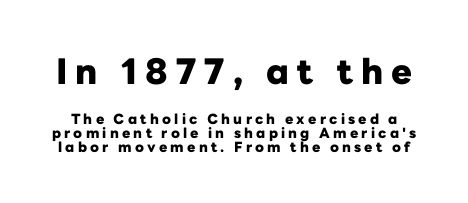
The image shows 35 px heavy sans-serif type, upright; set tight line spacing (1.02x), unusually wide letter spacing (+0.23 em), not underlined; the first (top) block is 2.5x larger; low stroke contrast and a medium x-height.
